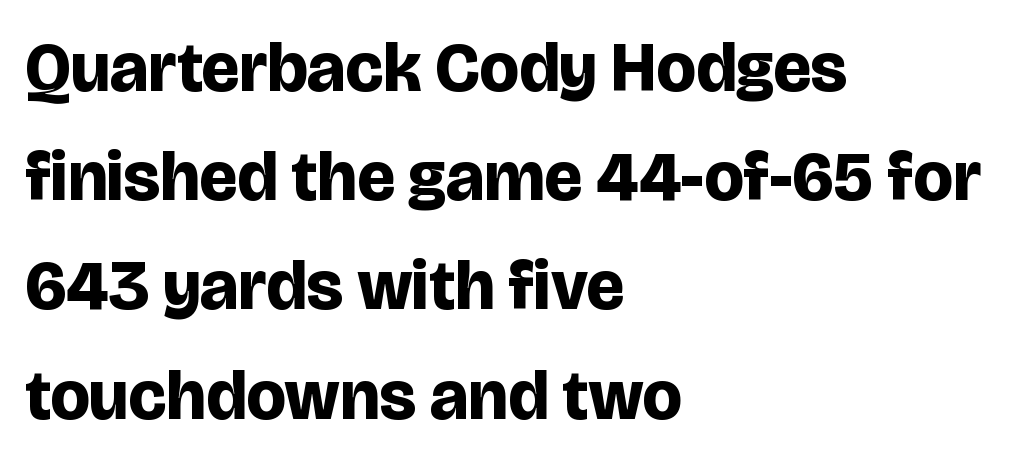
{"serif": "no", "italic": "no", "bold": "yes", "weight": "bold", "width": "normal", "stroke_contrast": "low", "x_height": "large", "monospaced": "no", "underline": "no", "align": "left", "line_spacing": "normal", "line_spacing_ratio": 1.56, "letter_spacing": "normal", "letter_spacing_em": 0.0, "glyph_px": 70}
